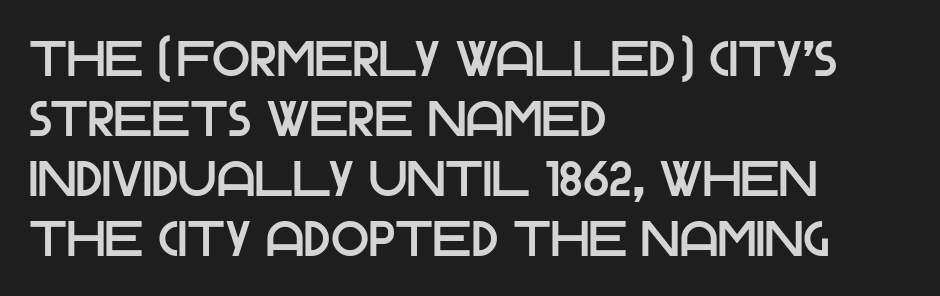
The image shows 50 px sans-serif type, upright; set left-aligned, line spacing 1.2x, normal letter spacing, not underlined; low stroke contrast and a large x-height.
